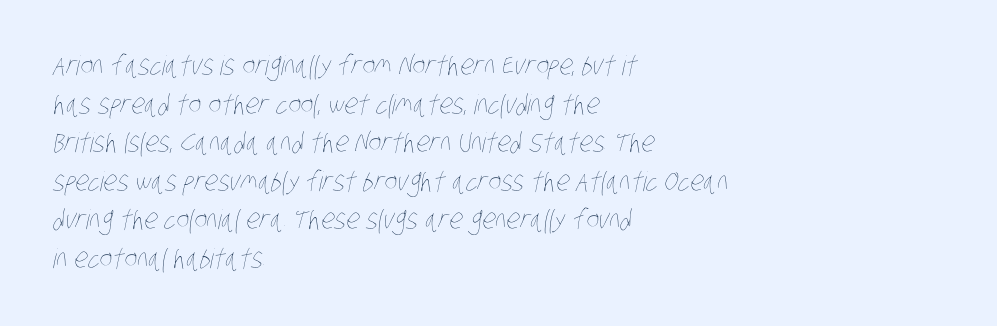
Q: Is the text bold? A: No.
Q: Is the text underlined? A: No.
Q: How is the paragraph aligned? A: Left-aligned.
Q: Is the spacing between letters normal or unusually wide? A: Normal.
Q: Is the spacing between lines tight, normal or loose? A: Normal.
